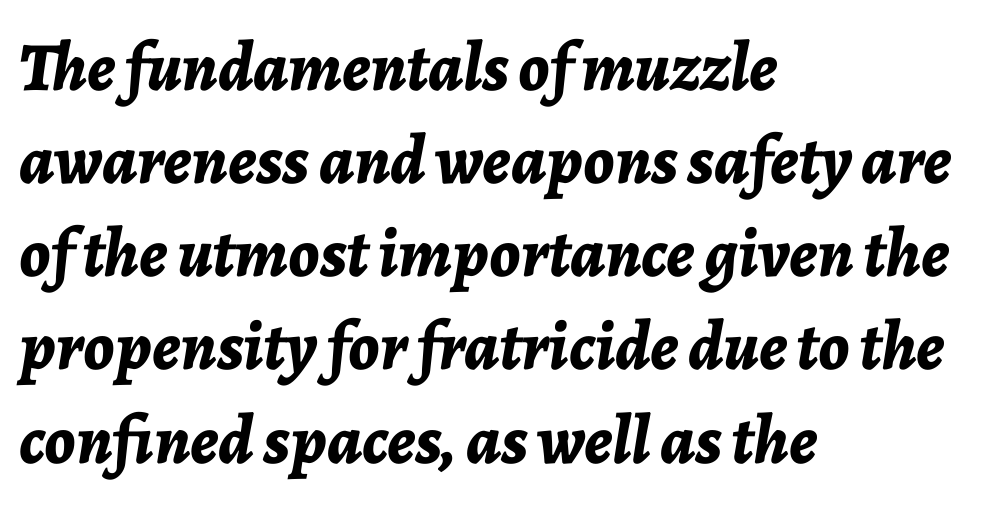
{"italic": "yes", "lean": "right", "slant_degrees": 7, "bold": "yes", "weight": "bold", "width": "normal", "stroke_contrast": "low", "x_height": "medium", "monospaced": "no", "underline": "no", "align": "left", "line_spacing": "normal", "line_spacing_ratio": 1.35, "letter_spacing": "normal", "letter_spacing_em": 0.0, "glyph_px": 69}
